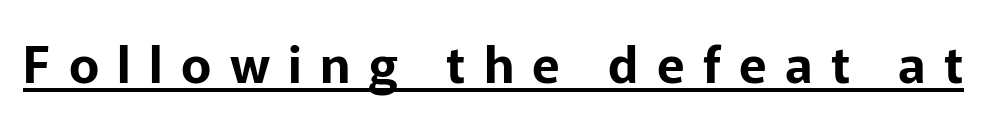
The rendering inserts visible extra space after every character. Nothing sits at the stroke ends, so this counts as sans-serif. Looks like someone drew a line under every word here. A typesetter would call this proportional, since set widths differ per character.
